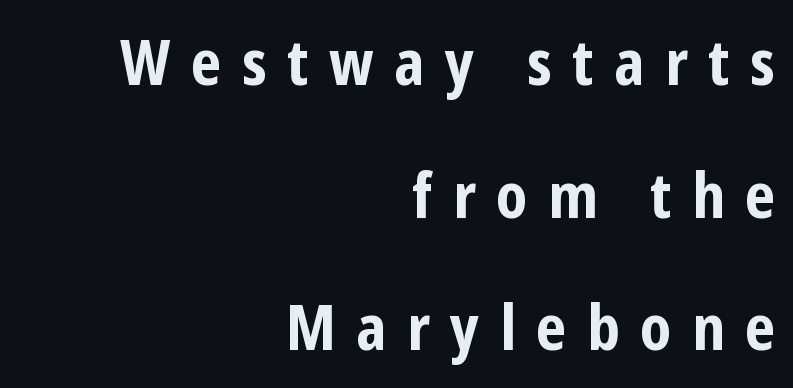
Weight check: bold — yes, fully. The passage shown is typed in a proportional face where columns would drift. This sample is right-justified, so line beginnings fall wherever the words allow. The text was rendered using a sans face with plain stroke endings. Every character sits straight up, as roman type does.
